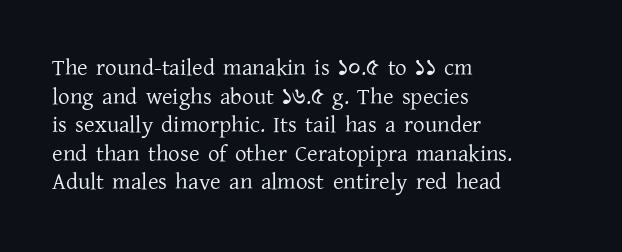
Beneath every word, the page is bare. On a weight scale, this lands at 450 or below. Look at the tracking — it's just the regular setting, nothing added. The typesetter chose a ragged-right arrangement here. Upright lettering throughout.
